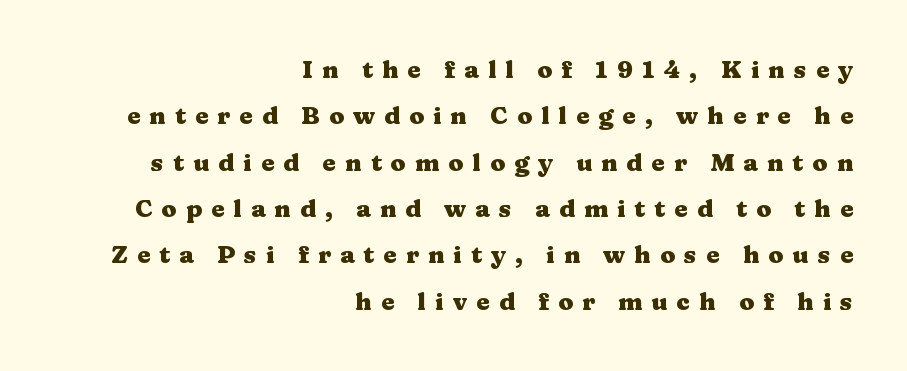
The image shows 24 px bold type, upright; set right-aligned, loose line spacing (1.93x), unusually wide letter spacing (+0.38 em), not underlined.
